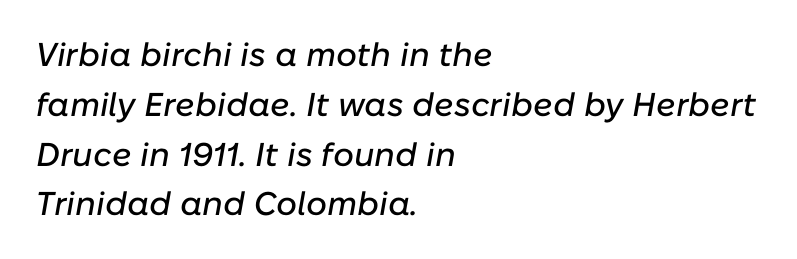
Reading down the block, your eye returns to a fixed left position each line. Letter spacing: default. These lines are rendered in a variable-pitch font. The words here are not underlined. Regular leading.
